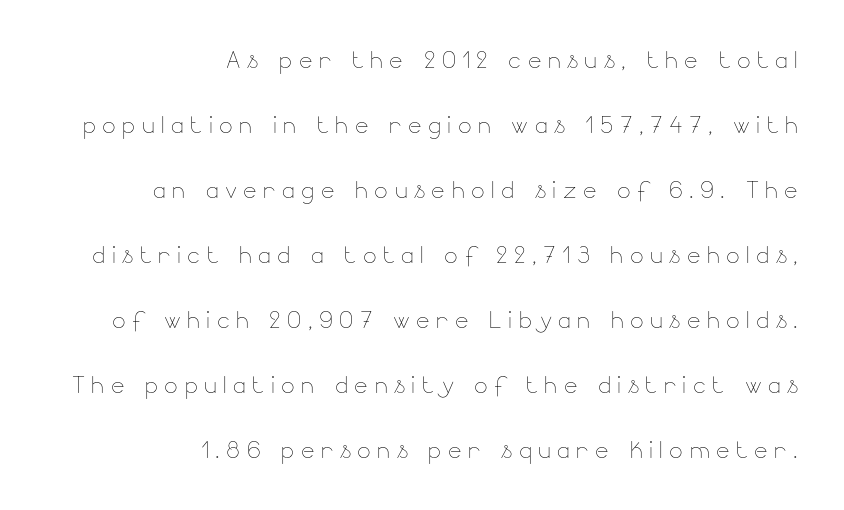
The image shows 32 px thin type, upright; set right-aligned, loose line spacing (2.03x), unusually wide letter spacing (+0.2 em), not underlined; low stroke contrast and a small x-height.
